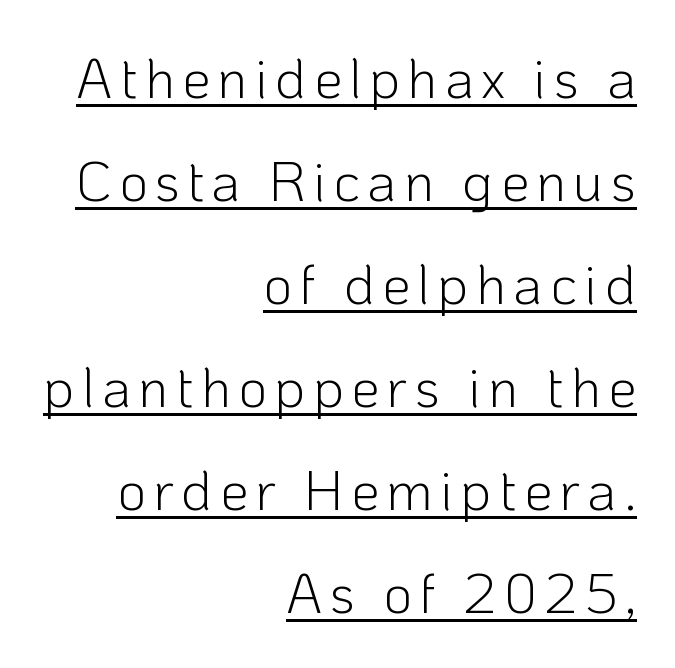
Stroke terminals: plain, sans-serif. Alignment: flush right. These characters rest on top of a visible drawn line. The type sits square on the baseline with zero lean. Looks like regular typesetting: each glyph gets only the width it needs.
